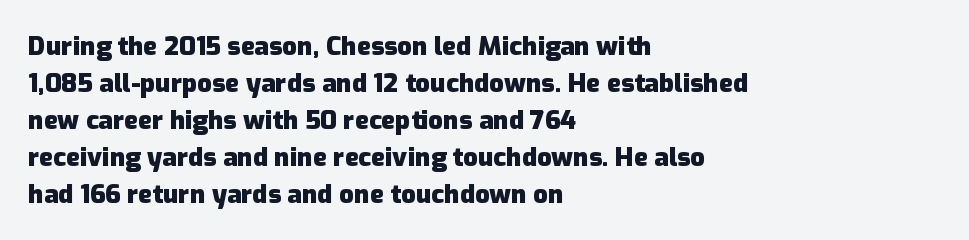
{"italic": "no", "bold": "yes", "underline": "no", "align": "left", "line_spacing": "normal", "line_spacing_ratio": 1.42, "letter_spacing": "normal", "letter_spacing_em": 0.0, "glyph_px": 26}
